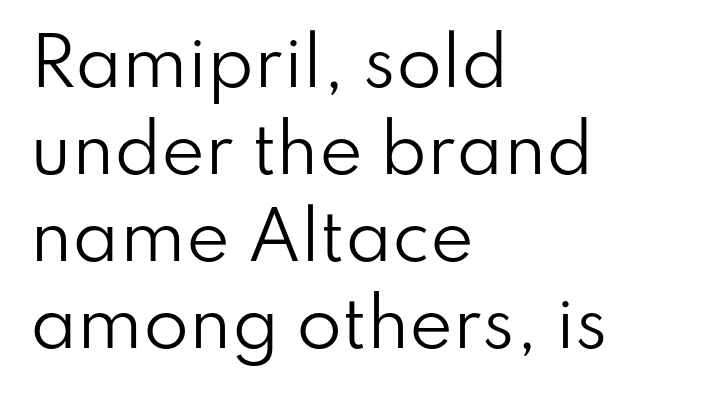
The image shows 66 px regular-weight sans-serif type, upright; set left-aligned, normal line spacing (1.32x), normal letter spacing, not underlined; low stroke contrast and a small x-height.
